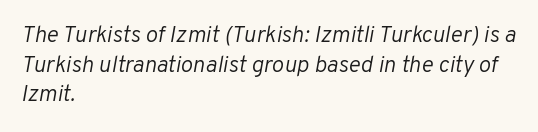
The image shows 23 px text type, italic (leaning right); set left-aligned, normal line spacing (1.29x), normal letter spacing, not underlined.
